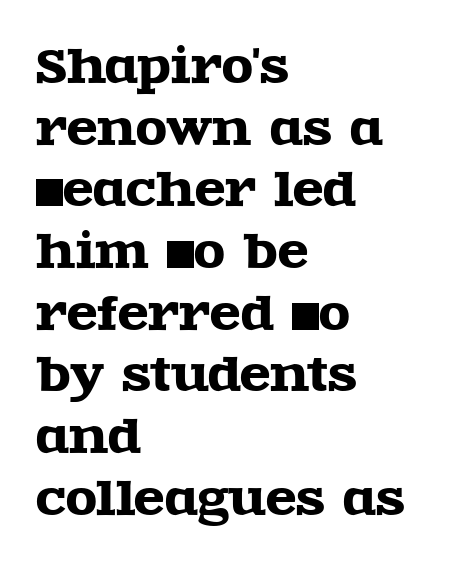
Compared with typical body copy, the letter spacing here is the same. Each letter keeps its own natural width here, so spacing adapts to shape. Examine the stroke ends and you'll spot serifs. Every stem runs plumb, perpendicular to the baseline. Vertically, the passage feels balanced, rows spaced as you'd expect. Descenders hang freely into open space.
